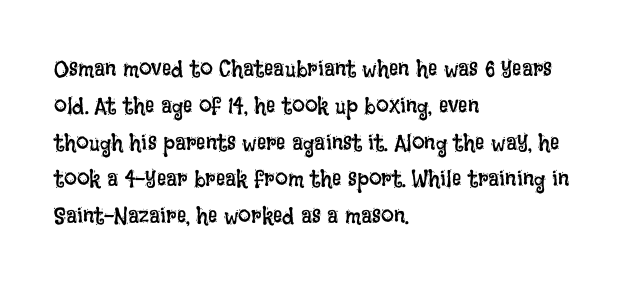
Q: Is the text bold? A: No.
Q: Is the text italic (slanted)? A: No, it is upright.
Q: Is the text underlined? A: No.
Q: How is the paragraph aligned? A: Left-aligned.
Q: Is the spacing between letters normal or unusually wide? A: Normal.
Q: Is the spacing between lines tight, normal or loose? A: Normal.
